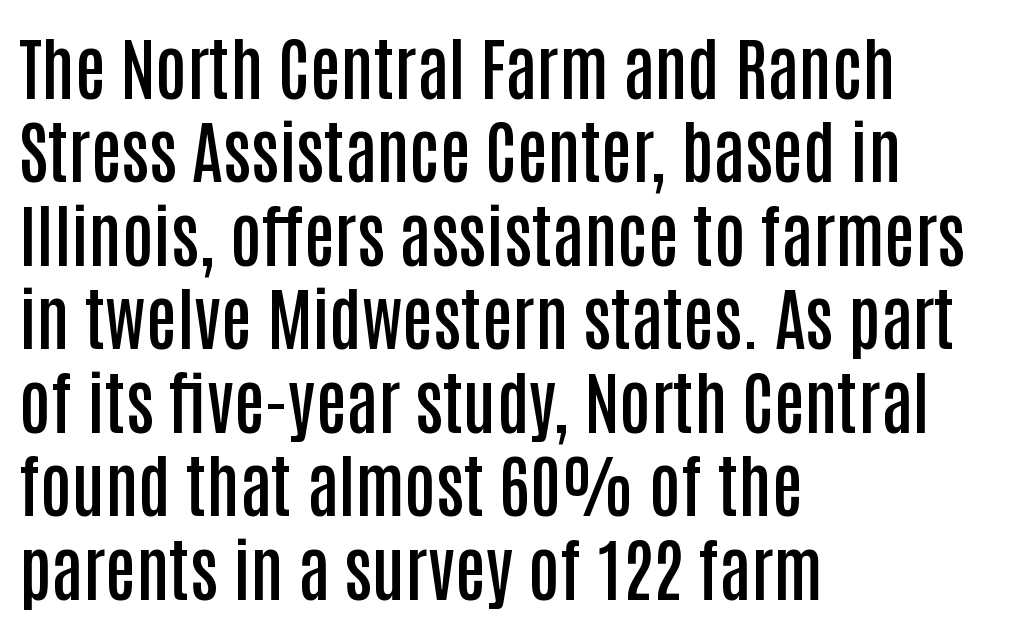
The image shows 69 px semibold, condensed sans-serif type, upright; set left-aligned, line spacing 1.21x, normal letter spacing, not underlined; low stroke contrast and a large x-height.
